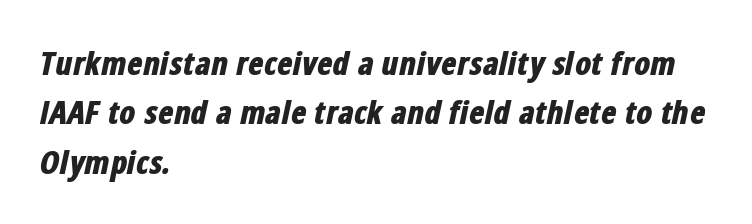
{"italic": "yes", "lean": "right", "slant_degrees": 12, "bold": "yes", "weight": "bold", "width": "condensed", "stroke_contrast": "low", "x_height": "medium", "monospaced": "no", "underline": "no", "align": "left", "line_spacing": "normal", "line_spacing_ratio": 1.54, "letter_spacing": "normal", "letter_spacing_em": 0.0, "glyph_px": 32}
